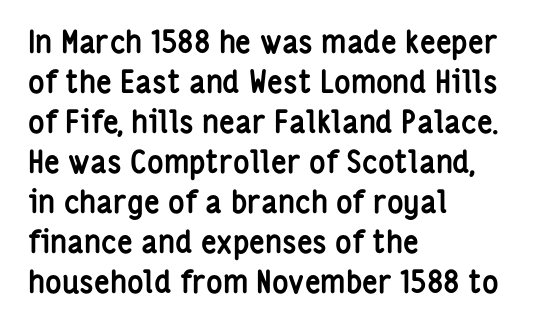
{"serif": "no", "italic": "no", "bold": "yes", "weight": "semibold", "width": "condensed", "stroke_contrast": "low", "x_height": "medium", "monospaced": "no", "underline": "no", "align": "left", "line_spacing": "normal", "line_spacing_ratio": 1.29, "letter_spacing": "normal", "letter_spacing_em": 0.0, "glyph_px": 31}
